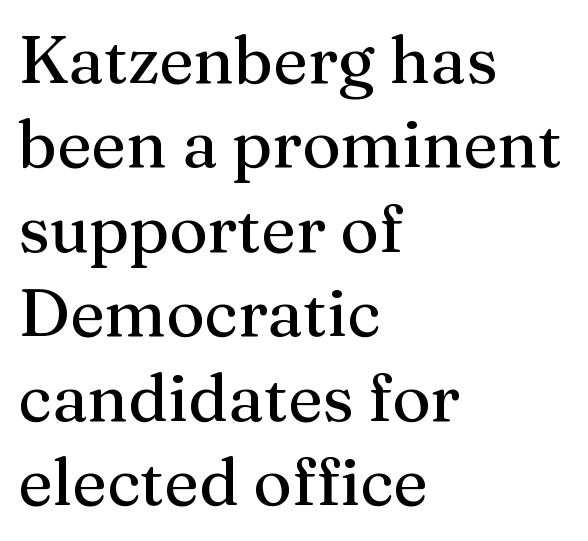
{"serif": "yes", "italic": "no", "width": "normal", "stroke_contrast": "medium", "x_height": "medium", "monospaced": "no", "underline": "no", "align": "left", "line_spacing": "normal", "line_spacing_ratio": 1.28, "letter_spacing": "normal", "letter_spacing_em": 0.0, "glyph_px": 66}
